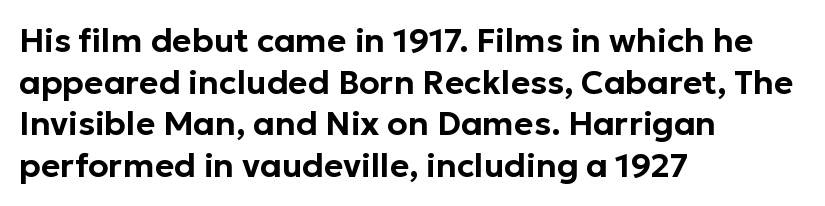
Q: Is the text italic (slanted)? A: No, it is upright.
Q: Is the typeface a serif or a sans-serif typeface? A: Sans-serif.
Q: Is the text underlined? A: No.
Q: How is the paragraph aligned? A: Left-aligned.
Q: Is the spacing between letters normal or unusually wide? A: Normal.
Q: Is the spacing between lines tight, normal or loose? A: Normal.
Q: Width (condensed, normal, or wide)? A: Normal.
Q: Stroke contrast? A: Low.
Q: x-height? A: Medium.
Q: Monospaced? A: No.
